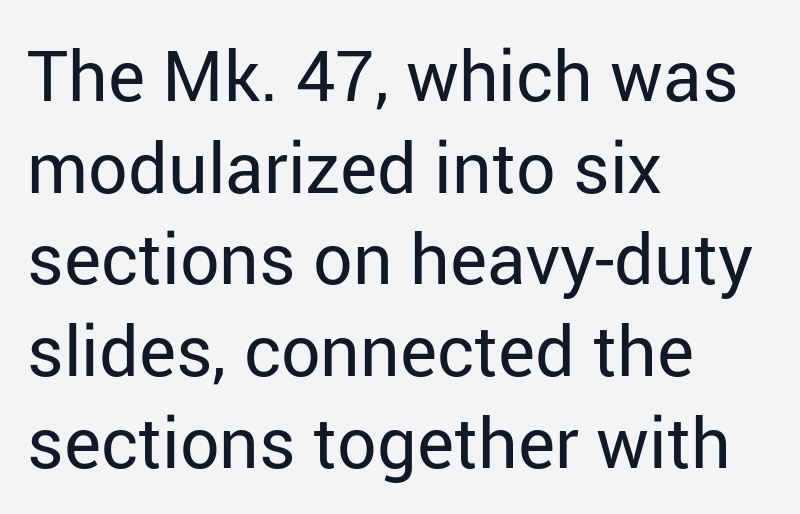
{"serif": "no", "italic": "no", "bold": "no", "weight": "regular", "width": "normal", "stroke_contrast": "low", "x_height": "medium", "monospaced": "no", "underline": "no", "align": "left", "line_spacing": "normal", "line_spacing_ratio": 1.31, "letter_spacing": "normal", "letter_spacing_em": 0.0, "glyph_px": 70}
